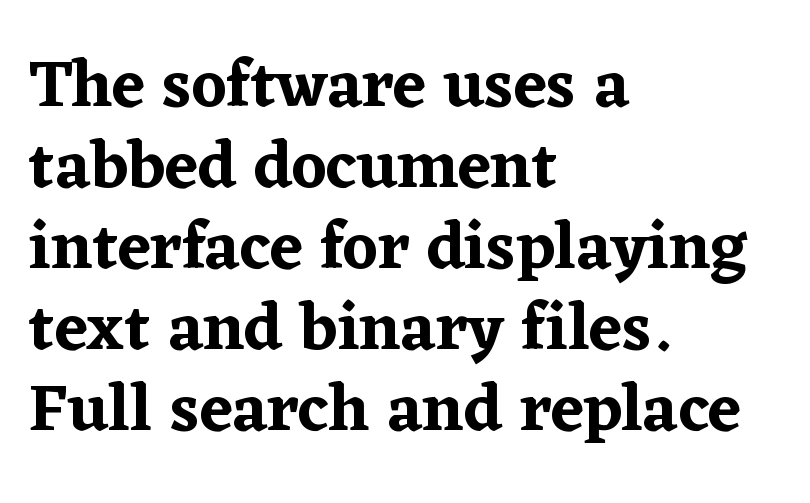
Q: Is the text italic (slanted)? A: No, it is upright.
Q: Is the typeface a serif or a sans-serif typeface? A: Serif.
Q: Is the text underlined? A: No.
Q: How is the paragraph aligned? A: Left-aligned.
Q: Is the spacing between letters normal or unusually wide? A: Normal.
Q: Width (condensed, normal, or wide)? A: Normal.
Q: Stroke contrast? A: Low.
Q: x-height? A: Medium.
Q: Monospaced? A: No.
